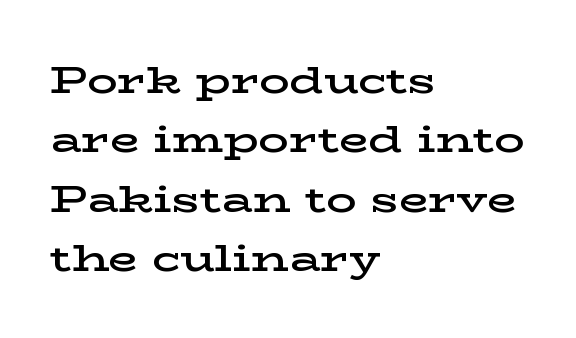
The image shows 38 px semibold, wide serif type, upright; set left-aligned, normal line spacing (1.56x), normal letter spacing, not underlined; low stroke contrast and a medium x-height.
